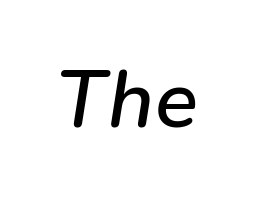
The passage shown leans; its letterforms are oblique. Compared with typical body copy, the letter spacing here is the same. Do the characters align in a grid? No, the font is proportional. The baseline area is clear.
